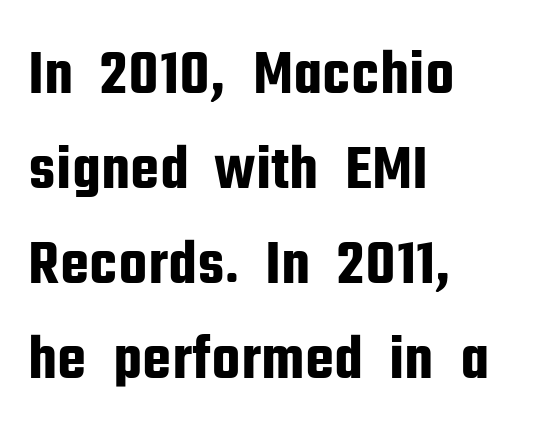
Q: Is the text italic (slanted)? A: No, it is upright.
Q: Is the typeface a serif or a sans-serif typeface? A: Sans-serif.
Q: Is the text underlined? A: No.
Q: How is the paragraph aligned? A: Left-aligned.
Q: Is the spacing between letters normal or unusually wide? A: Normal.
Q: Is the spacing between lines tight, normal or loose? A: Normal.
Q: Width (condensed, normal, or wide)? A: Condensed.
Q: Stroke contrast? A: Low.
Q: x-height? A: Medium.
Q: Monospaced? A: No.
